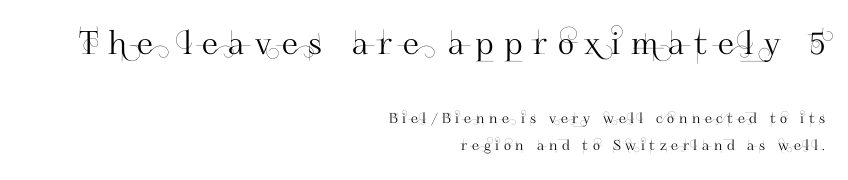
{"serif": "no", "italic": "no", "width": "normal", "stroke_contrast": "high", "x_height": "small", "monospaced": "no", "underline": "no", "align": "right", "line_spacing": "loose", "line_spacing_ratio": 1.9, "letter_spacing": "wide", "letter_spacing_em": 0.33, "larger_block": "first", "size_ratio": 2.29, "glyph_px": 32}
